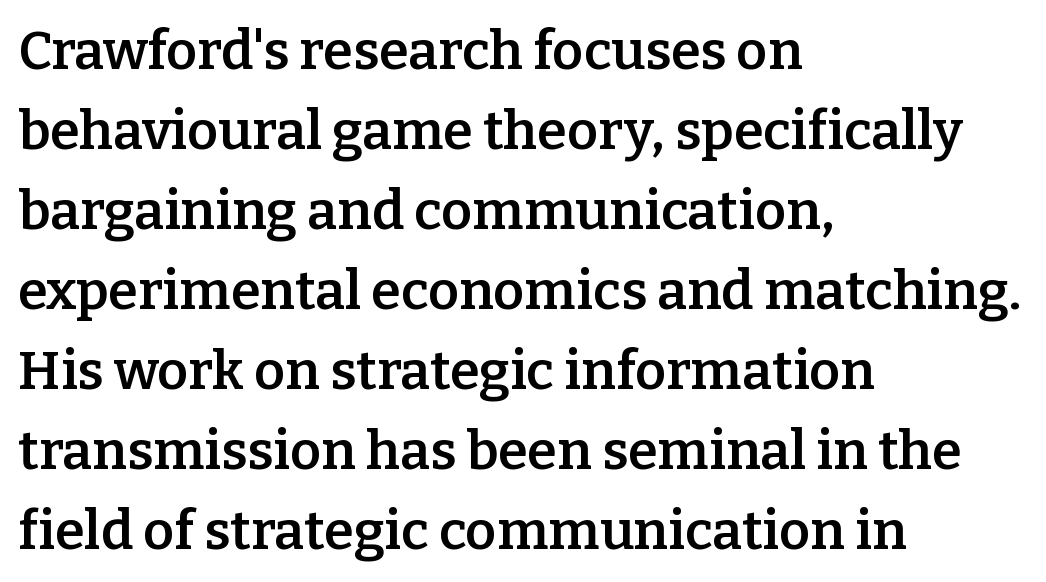
Q: Is the text bold? A: Semi-bold.
Q: Is the text italic (slanted)? A: No, it is upright.
Q: Is the typeface a serif or a sans-serif typeface? A: Serif.
Q: Is the text underlined? A: No.
Q: How is the paragraph aligned? A: Left-aligned.
Q: Is the spacing between letters normal or unusually wide? A: Normal.
Q: Is the spacing between lines tight, normal or loose? A: Normal.
Q: Width (condensed, normal, or wide)? A: Normal.
Q: Stroke contrast? A: Low.
Q: x-height? A: Medium.
Q: Monospaced? A: No.
